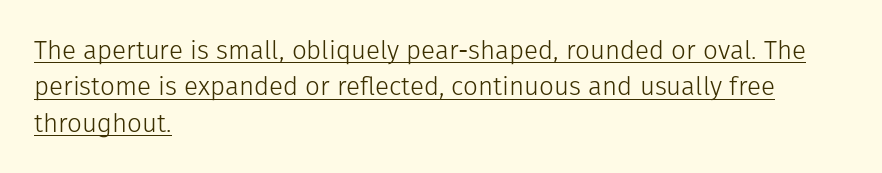
Where is the straight margin? On the left. Rows of type keep a routine distance in the vertical direction. Counters stay open thanks to moderate or lighter strokes. This sample uses an upright cut, with every glyph sitting square on the baseline.
